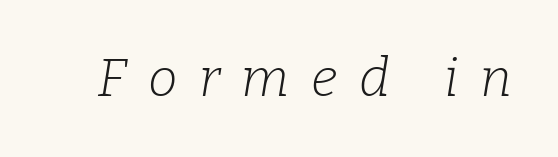
{"serif": "yes", "italic": "yes", "lean": "right", "slant_degrees": 9, "bold": "no", "weight": "light", "width": "normal", "stroke_contrast": "low", "x_height": "medium", "monospaced": "no", "underline": "no", "letter_spacing": "wide", "letter_spacing_em": 0.41, "glyph_px": 53}
